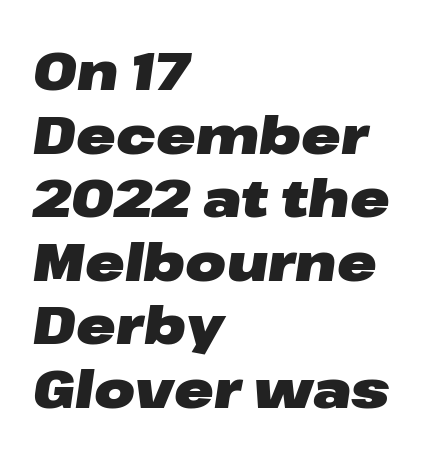
Q: Is the text bold? A: Yes.
Q: Is the text italic (slanted)? A: Yes, it leans right by about 8 degrees.
Q: Is the text underlined? A: No.
Q: How is the paragraph aligned? A: Left-aligned.
Q: Is the spacing between letters normal or unusually wide? A: Normal.
Q: Width (condensed, normal, or wide)? A: Wide.
Q: Stroke contrast? A: Low.
Q: x-height? A: Medium.
Q: Monospaced? A: No.
